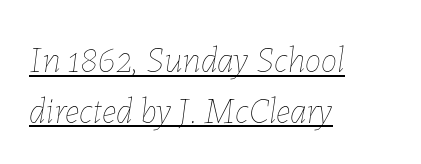
{"italic": "yes", "lean": "right", "slant_degrees": 7, "bold": "no", "weight": "thin", "width": "normal", "stroke_contrast": "low", "x_height": "medium", "monospaced": "no", "underline": "yes", "align": "left", "line_spacing": "normal", "line_spacing_ratio": 1.37, "letter_spacing": "normal", "letter_spacing_em": 0.0, "glyph_px": 37}
